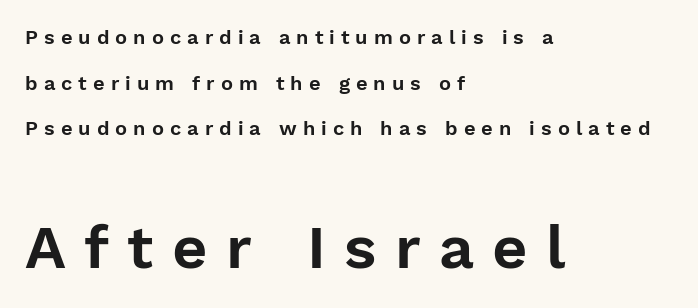
{"serif": "no", "italic": "no", "width": "normal", "stroke_contrast": "low", "x_height": "medium", "monospaced": "no", "underline": "no", "align": "left", "line_spacing": "loose", "line_spacing_ratio": 2.28, "letter_spacing": "wide", "letter_spacing_em": 0.3, "larger_block": "second", "size_ratio": 3.05, "glyph_px": 61}
